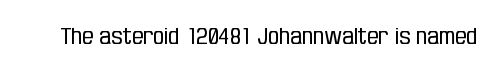
Q: Is the text bold? A: No.
Q: Is the text italic (slanted)? A: No, it is upright.
Q: Is the text underlined? A: No.
Q: Is the spacing between letters normal or unusually wide? A: Normal.
